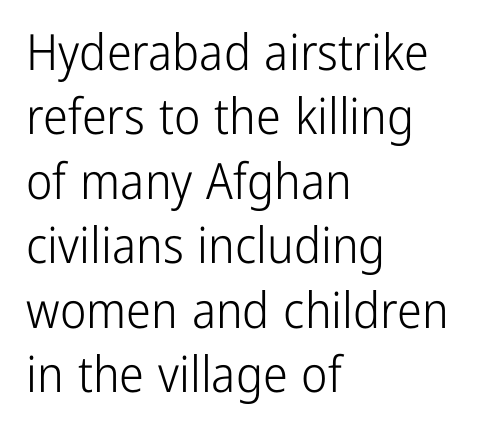
The image shows 50 px light, condensed sans-serif type, upright; set left-aligned, normal line spacing (1.29x), normal letter spacing, not underlined; low stroke contrast and a medium x-height.
